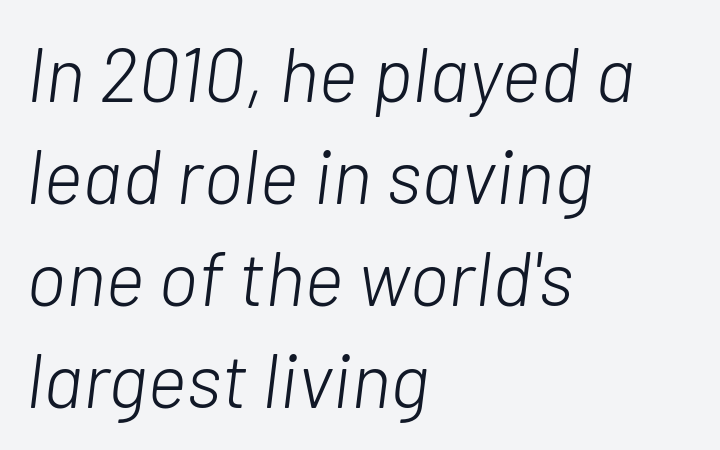
In terms of letterspacing, this is plain default setting. The cut favours lightness, reaching ordinary text weight at its darkest. Underlining? Definitely not there. A typesetter would call this proportional, since set widths differ per character. This sample keeps an unexceptional amount of space between lines.
